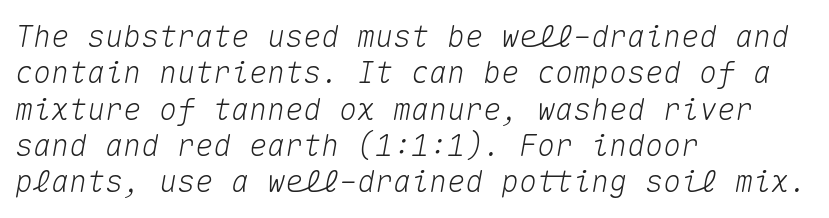
The image shows 30 px text type, italic (leaning right), monospaced; set left-aligned, line spacing 1.21x, normal letter spacing, not underlined; medium stroke contrast and a medium x-height.
